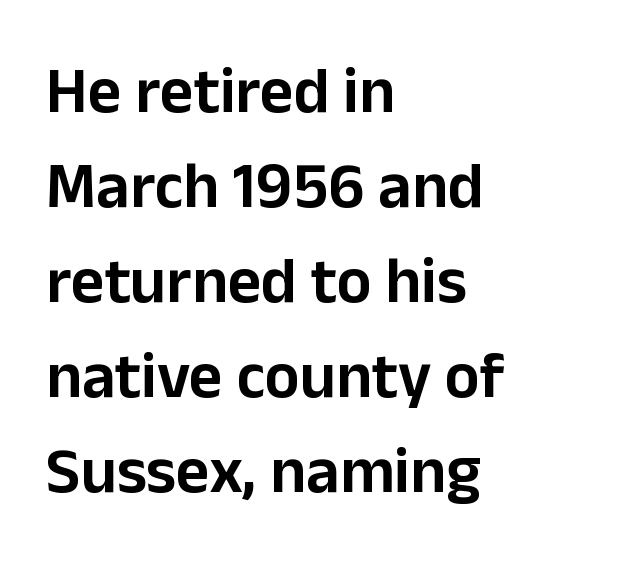
{"serif": "no", "italic": "no", "width": "normal", "stroke_contrast": "low", "x_height": "medium", "monospaced": "no", "underline": "no", "align": "left", "line_spacing": "normal", "line_spacing_ratio": 1.46, "letter_spacing": "normal", "letter_spacing_em": 0.0, "glyph_px": 65}
